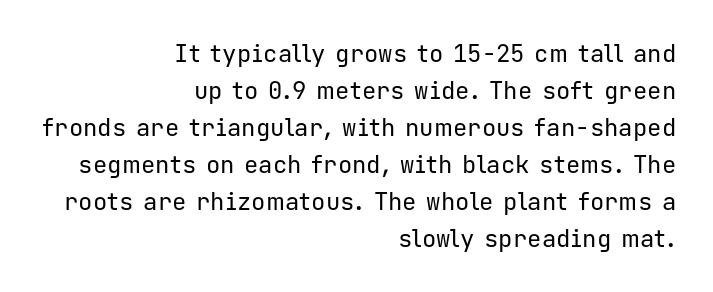
Q: Is the text bold? A: No.
Q: Is the text italic (slanted)? A: No, it is upright.
Q: Is the text underlined? A: No.
Q: How is the paragraph aligned? A: Right-aligned.
Q: Is the spacing between letters normal or unusually wide? A: Normal.
Q: Is the spacing between lines tight, normal or loose? A: Normal.
